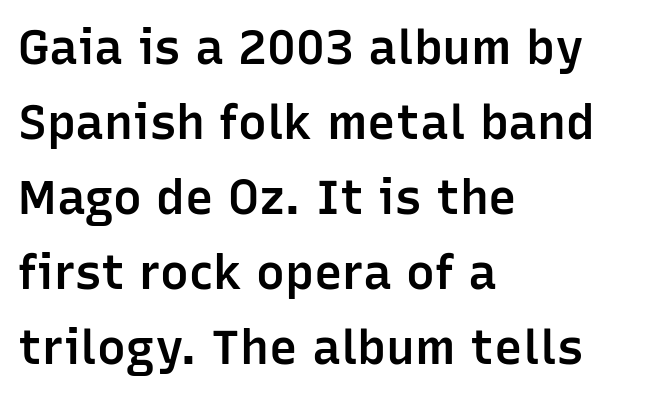
Q: Is the text bold? A: Semi-bold.
Q: Is the text italic (slanted)? A: No, it is upright.
Q: Is the typeface a serif or a sans-serif typeface? A: Sans-serif.
Q: Is the text underlined? A: No.
Q: How is the paragraph aligned? A: Left-aligned.
Q: Is the spacing between letters normal or unusually wide? A: Normal.
Q: Is the spacing between lines tight, normal or loose? A: Normal.
Q: Width (condensed, normal, or wide)? A: Normal.
Q: Stroke contrast? A: Low.
Q: x-height? A: Medium.
Q: Monospaced? A: No.
